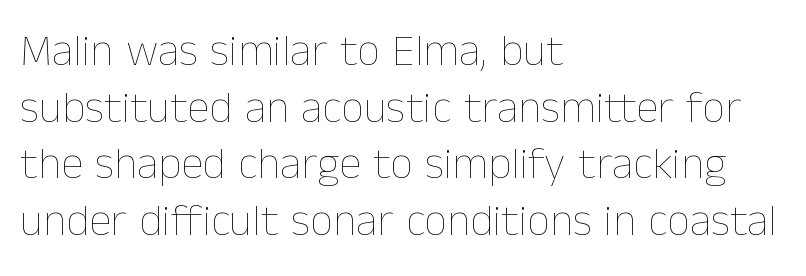
{"italic": "no", "bold": "no", "weight": "thin", "width": "normal", "stroke_contrast": "low", "x_height": "medium", "monospaced": "no", "underline": "no", "align": "left", "line_spacing": "normal", "line_spacing_ratio": 1.26, "letter_spacing": "normal", "letter_spacing_em": 0.0, "glyph_px": 45}
